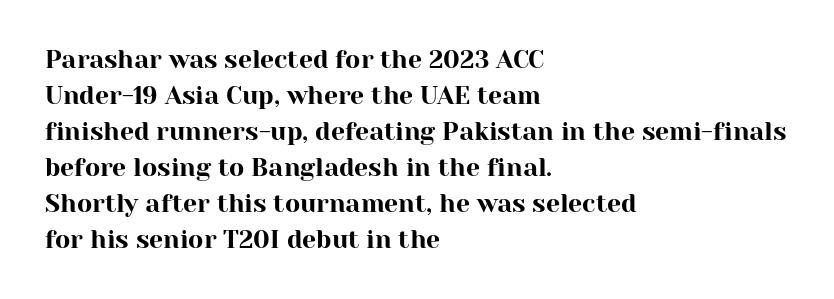
The image shows 25 px text type, upright; set left-aligned, normal line spacing (1.44x), normal letter spacing, not underlined.
